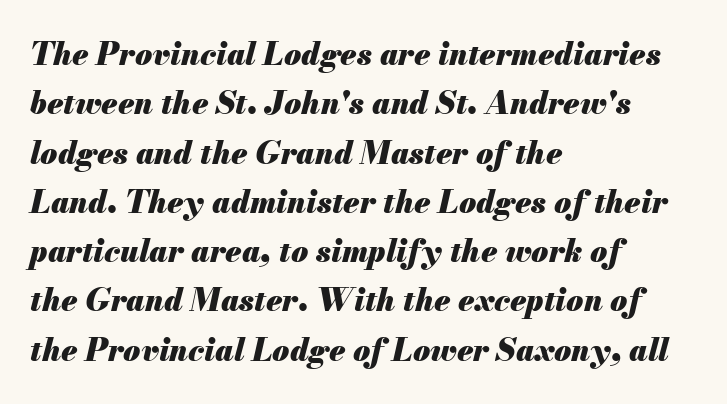
Q: Is the text bold? A: Yes.
Q: Is the text italic (slanted)? A: Yes, it leans right by about 13 degrees.
Q: Is the text underlined? A: No.
Q: How is the paragraph aligned? A: Left-aligned.
Q: Is the spacing between letters normal or unusually wide? A: Normal.
Q: Is the spacing between lines tight, normal or loose? A: Normal.
Q: Width (condensed, normal, or wide)? A: Normal.
Q: Stroke contrast? A: Medium.
Q: x-height? A: Small.
Q: Monospaced? A: No.
